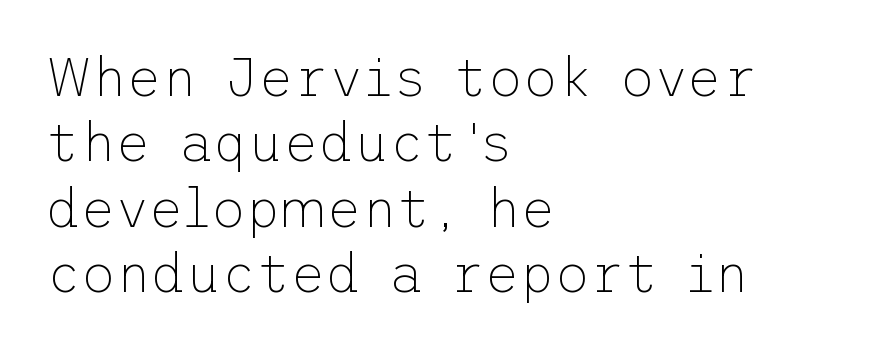
Letterform terminals end flat and unadorned throughout the passage. Counters stay open thanks to moderate or lighter strokes. Words float on clear page, feet unadorned. This sample uses an upright cut, with every glyph sitting square on the baseline. Nothing unusual about the tracking: characters are spaced as the font intends.
